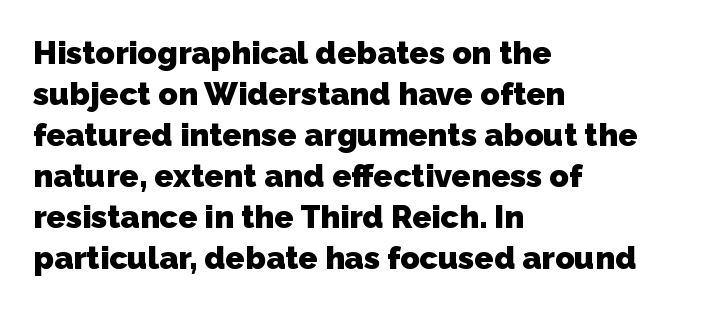
This rendering employs a face without finishing strokes, i.e., a sans-serif. Strong, thick strokes mark this as bold type. Leftover space on each line is placed entirely after the last word. The face used here is proportionally spaced, like ordinary book or web type.
